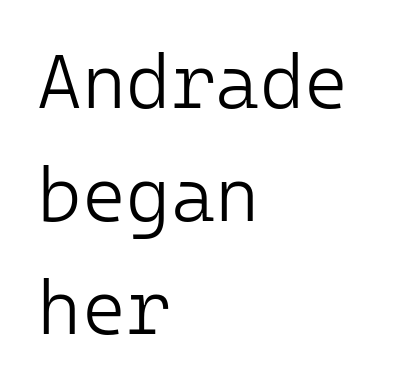
Q: Is the text bold? A: No.
Q: Is the text italic (slanted)? A: No, it is upright.
Q: Is the typeface a serif or a sans-serif typeface? A: Sans-serif.
Q: Is the text underlined? A: No.
Q: How is the paragraph aligned? A: Left-aligned.
Q: Is the spacing between letters normal or unusually wide? A: Normal.
Q: Is the spacing between lines tight, normal or loose? A: Normal.
Q: Width (condensed, normal, or wide)? A: Normal.
Q: Stroke contrast? A: Low.
Q: x-height? A: Medium.
Q: Monospaced? A: Yes.
